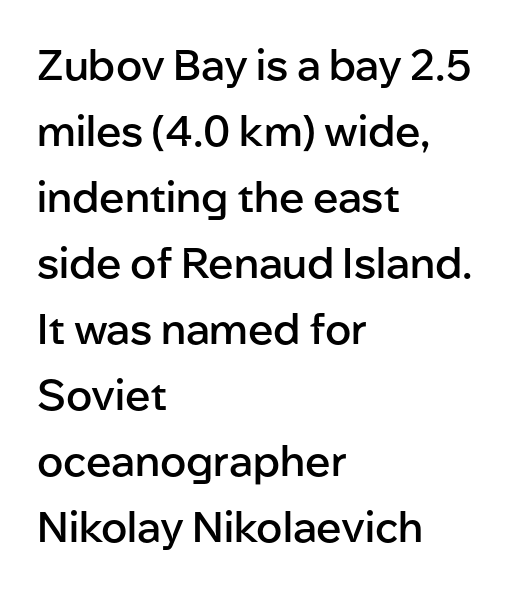
Glyph-to-glyph distance matches everyday printed text. Leading: standard. Note: no serifs on the glyphs. In CSS terms this would be text-align: left. Do the characters align in a grid? No, the font is proportional.
